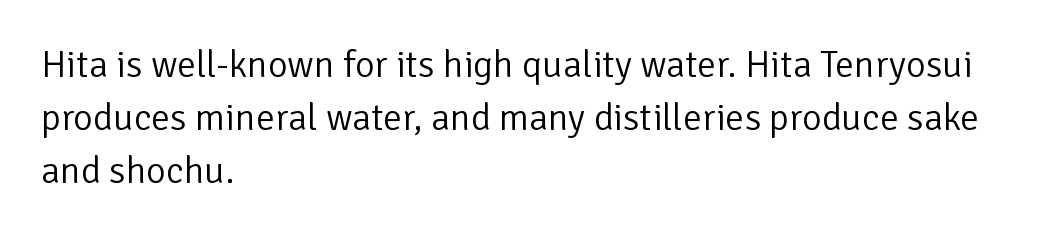
{"serif": "no", "italic": "no", "bold": "no", "weight": "light", "width": "normal", "stroke_contrast": "low", "x_height": "medium", "monospaced": "no", "underline": "no", "align": "left", "line_spacing": "normal", "line_spacing_ratio": 1.39, "letter_spacing": "normal", "letter_spacing_em": 0.0, "glyph_px": 38}
